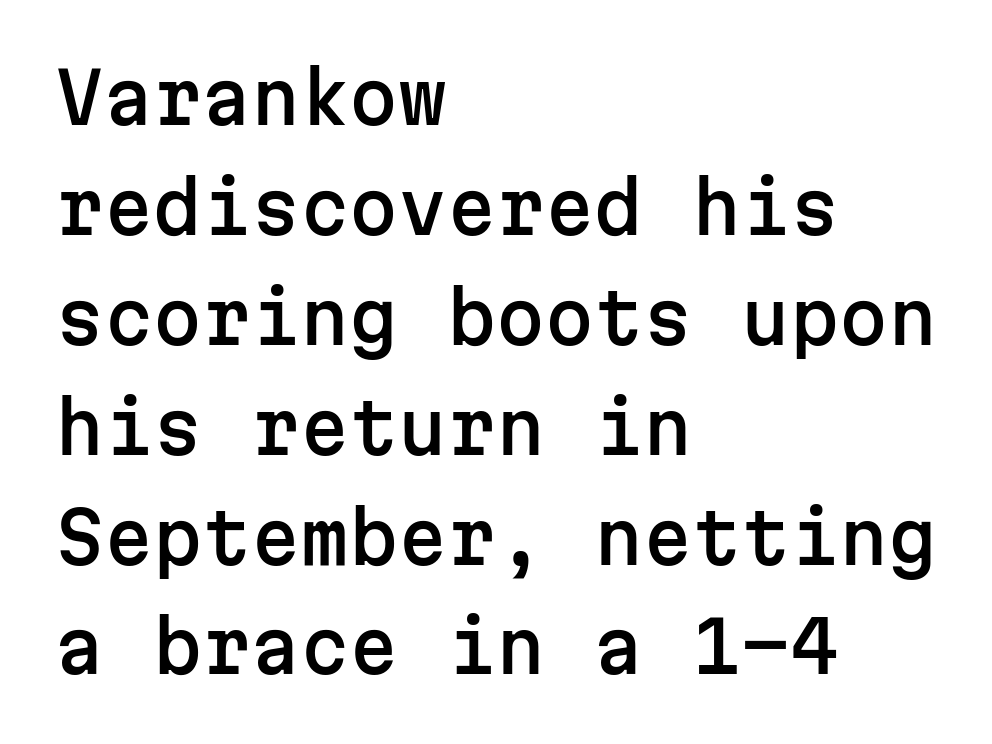
Q: Is the text italic (slanted)? A: No, it is upright.
Q: Is the typeface a serif or a sans-serif typeface? A: Sans-serif.
Q: Is the text underlined? A: No.
Q: How is the paragraph aligned? A: Left-aligned.
Q: Is the spacing between letters normal or unusually wide? A: Normal.
Q: Is the spacing between lines tight, normal or loose? A: Normal.
Q: Width (condensed, normal, or wide)? A: Normal.
Q: Stroke contrast? A: Low.
Q: x-height? A: Medium.
Q: Monospaced? A: Yes.
